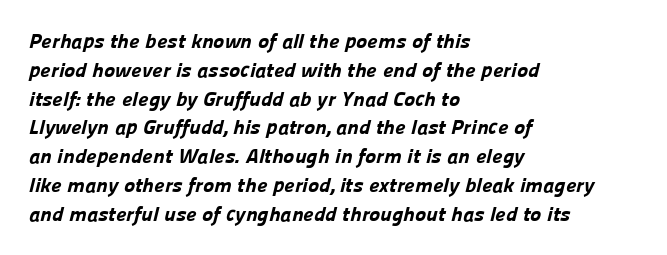
{"bold": "yes", "underline": "no", "align": "left", "line_spacing": "normal", "line_spacing_ratio": 1.37, "letter_spacing": "normal", "letter_spacing_em": 0.0, "glyph_px": 21}
